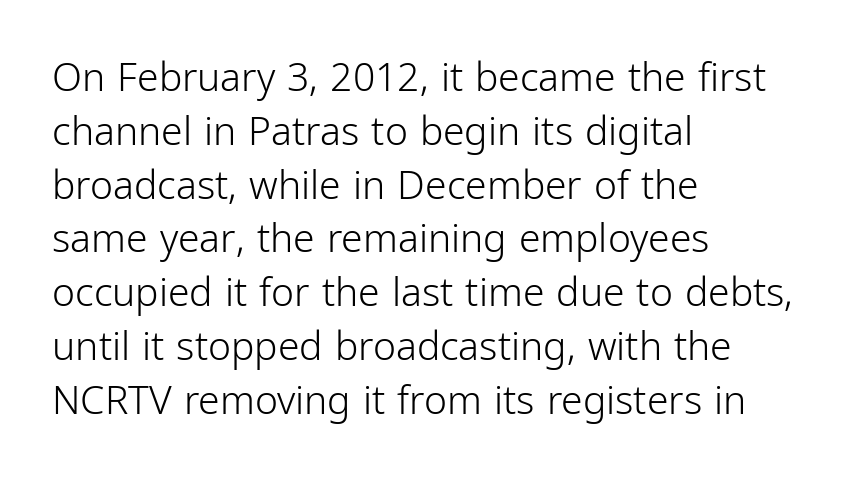
The typography opts for an upright posture over an oblique one. The text block is weighted toward the left margin, trailing off unevenly rightward. The font sits on the lighter half of the weight spectrum, regular included. The designer left line spacing at the default. Unlike a traditional serif, this face leaves its strokes unadorned.
